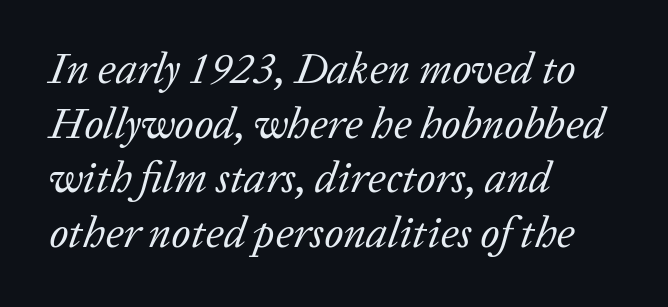
Characters are canted at an angle relative to the baseline's perpendicular. Compared with a centered layout, this one pins lines to the left instead. Do the characters align in a grid? No, the font is proportional. Does extra space separate the letters? No, they use regular spacing.
